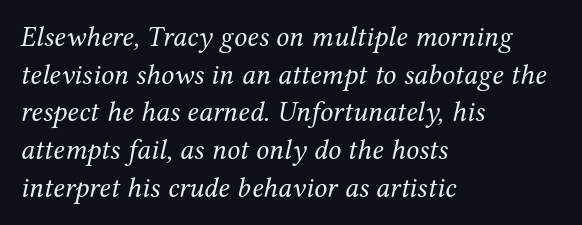
{"serif": "yes", "italic": "yes", "lean": "right", "slant_degrees": 12, "bold": "no", "weight": "regular", "width": "normal", "stroke_contrast": "medium", "x_height": "medium", "monospaced": "no", "underline": "no", "align": "left", "line_spacing": "normal", "line_spacing_ratio": 1.3, "letter_spacing": "normal", "letter_spacing_em": 0.0, "glyph_px": 29}
